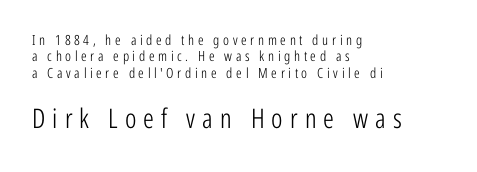
Q: Is the text bold? A: No.
Q: Is the text italic (slanted)? A: No, it is upright.
Q: Is the text underlined? A: No.
Q: How is the paragraph aligned? A: Left-aligned.
Q: Is the spacing between letters normal or unusually wide? A: Unusually wide.
Q: Which block of text is set in a larger size, the first (top) or the second (bottom)? A: The second (bottom) one.
